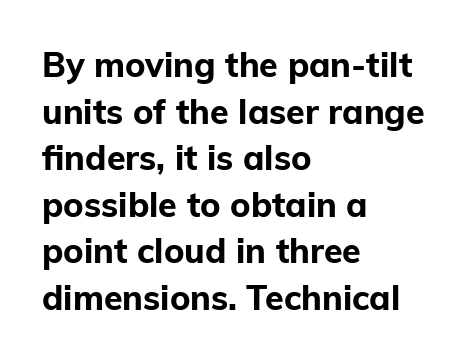
The typeface chosen for these lines omits serifs. The designer left line spacing at the default. The strokes are fattened all the way to bold. Think of a printed novel: that variable character pitch is what you see here. The ragged edge is on the right, which tells us the setting is flush left.
